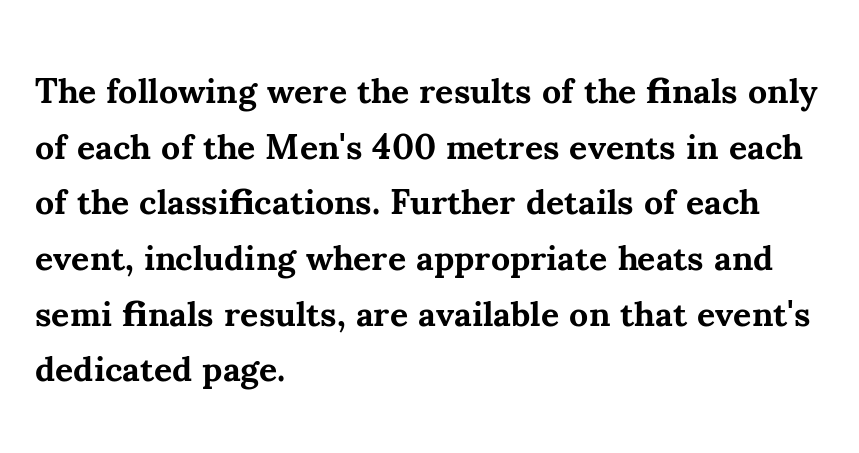
{"serif": "yes", "italic": "no", "bold": "yes", "weight": "bold", "width": "normal", "stroke_contrast": "medium", "x_height": "small", "monospaced": "no", "underline": "no", "align": "left", "line_spacing": "normal", "line_spacing_ratio": 1.59, "letter_spacing": "normal", "letter_spacing_em": 0.0, "glyph_px": 35}
